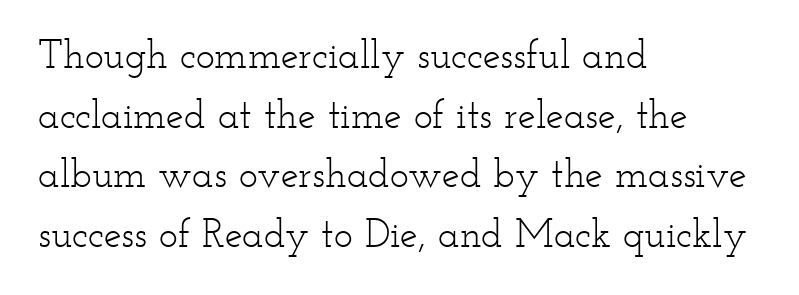
The image shows 40 px light, wide serif type, upright; set left-aligned, normal line spacing (1.49x), normal letter spacing, not underlined; low stroke contrast and a small x-height.
